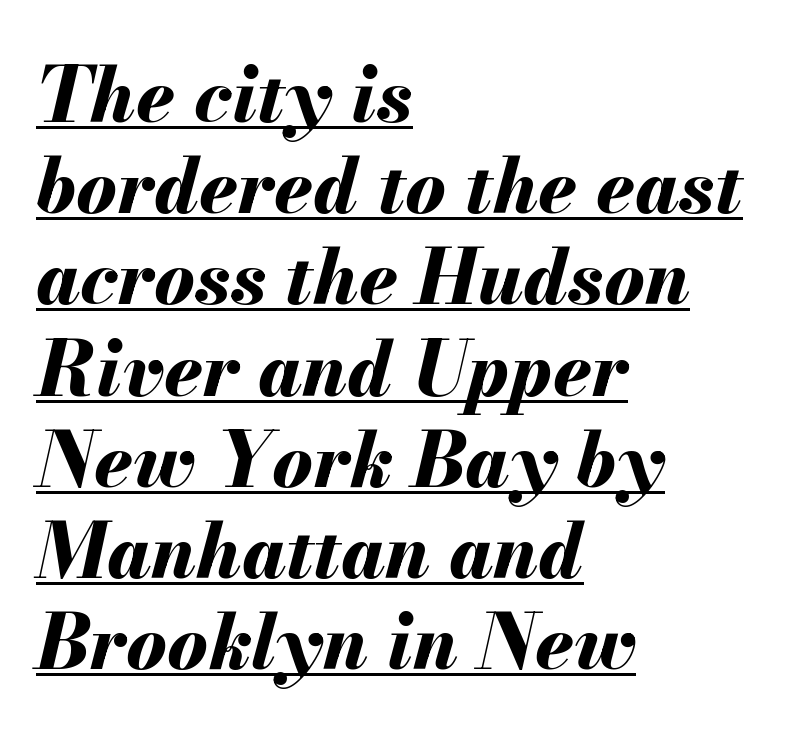
The image shows 76 px bold type, italic (leaning right); set left-aligned, line spacing 1.2x, normal letter spacing, underlined; medium stroke contrast and a small x-height.
